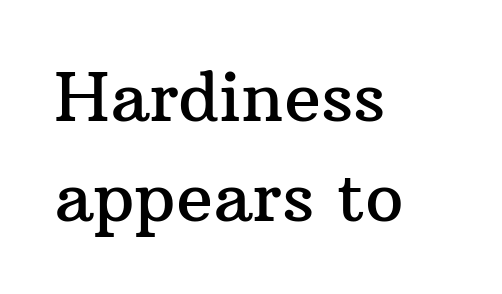
Reading down the block, your eye returns to a fixed left position each line. The type sits square on the baseline with zero lean. Nothing unusual about the tracking: characters are spaced as the font intends. These lines are rendered in a variable-pitch font. The type family on display is of the serif kind. Clear beneath every line of the passage.
